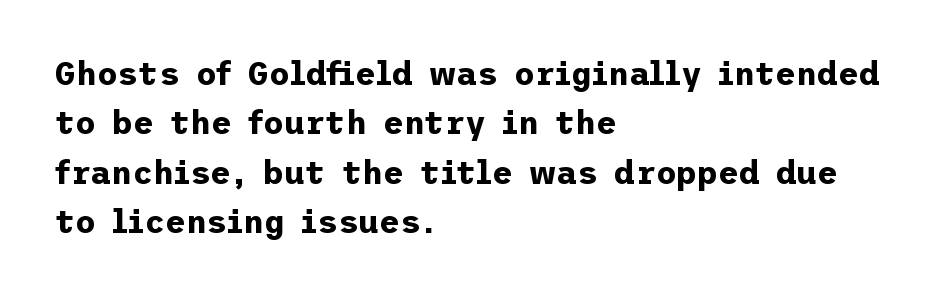
{"serif": "no", "italic": "no", "bold": "yes", "weight": "bold", "width": "normal", "stroke_contrast": "low", "x_height": "medium", "underline": "no", "align": "left", "line_spacing": "normal", "line_spacing_ratio": 1.54, "letter_spacing": "normal", "letter_spacing_em": 0.0, "glyph_px": 32}
